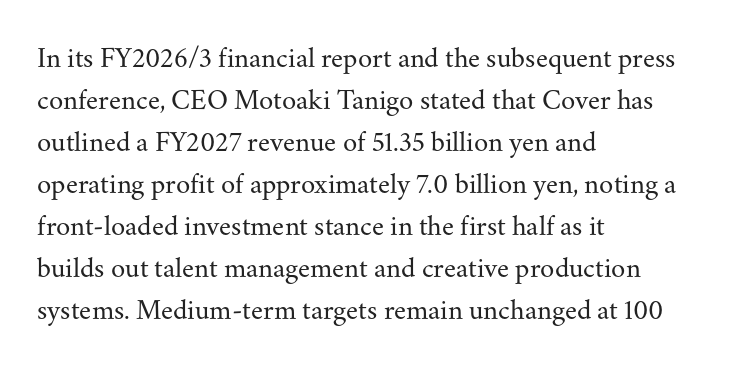
Q: Is the text bold? A: No.
Q: Is the text italic (slanted)? A: No, it is upright.
Q: Is the typeface a serif or a sans-serif typeface? A: Serif.
Q: Is the text underlined? A: No.
Q: How is the paragraph aligned? A: Left-aligned.
Q: Is the spacing between letters normal or unusually wide? A: Normal.
Q: Is the spacing between lines tight, normal or loose? A: Normal.
Q: Width (condensed, normal, or wide)? A: Normal.
Q: Stroke contrast? A: Medium.
Q: x-height? A: Small.
Q: Monospaced? A: No.
